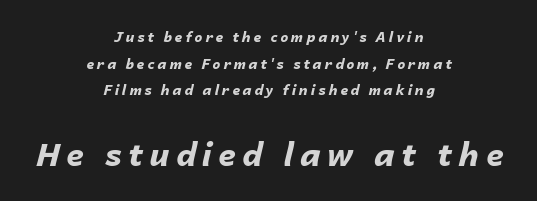
{"italic": "yes", "lean": "right", "slant_degrees": 14, "bold": "yes", "weight": "bold", "width": "normal", "stroke_contrast": "low", "x_height": "medium", "monospaced": "no", "underline": "no", "align": "center", "line_spacing": "loose", "line_spacing_ratio": 1.9, "letter_spacing": "wide", "letter_spacing_em": 0.2, "larger_block": "second", "size_ratio": 2.29, "glyph_px": 32}
